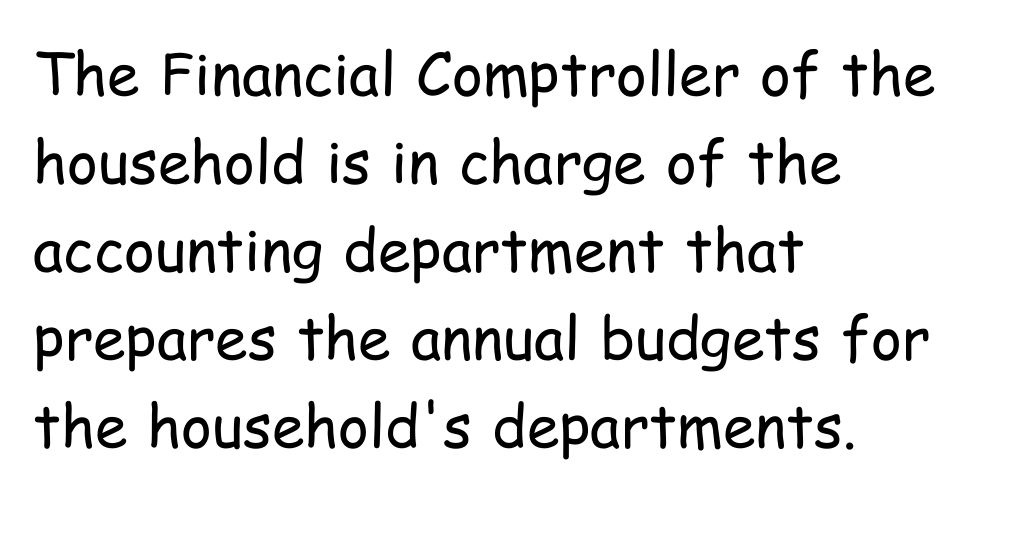
{"serif": "no", "italic": "no", "bold": "no", "weight": "regular", "width": "condensed", "stroke_contrast": "low", "x_height": "medium", "monospaced": "no", "underline": "no", "align": "left", "line_spacing": "normal", "line_spacing_ratio": 1.49, "letter_spacing": "normal", "letter_spacing_em": 0.0, "glyph_px": 59}
